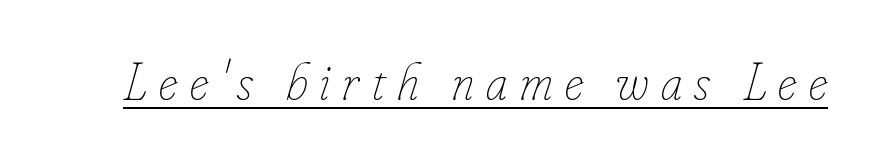
Character widths vary here, with narrow letters taking less room than wide ones. This sample carries an underscore along the baseline area. The passage shown has open, widely tracked lettering throughout. The letters look calm and open, with moderate or lighter stems.
